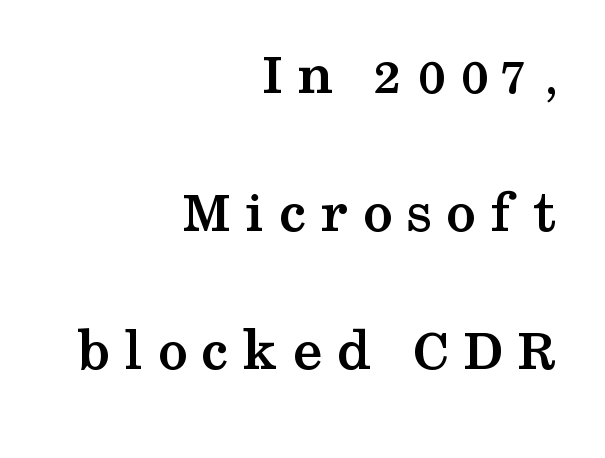
{"serif": "yes", "italic": "no", "bold": "yes", "weight": "semibold", "width": "wide", "stroke_contrast": "medium", "x_height": "medium", "monospaced": "no", "underline": "no", "align": "right", "line_spacing": "loose", "line_spacing_ratio": 2.3, "letter_spacing": "wide", "letter_spacing_em": 0.24, "glyph_px": 60}
